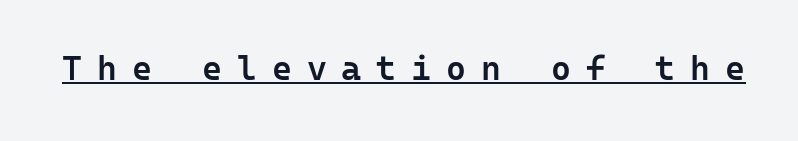
{"serif": "no", "italic": "no", "bold": "semi", "weight": "semibold", "width": "normal", "stroke_contrast": "low", "x_height": "medium", "monospaced": "yes", "underline": "yes", "letter_spacing": "wide", "letter_spacing_em": 0.44, "glyph_px": 34}
